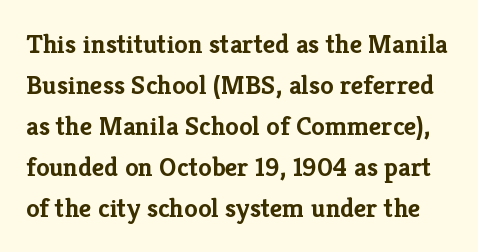
The image shows 27 px bold type, upright; set normal line spacing (1.52x), normal letter spacing, not underlined.
